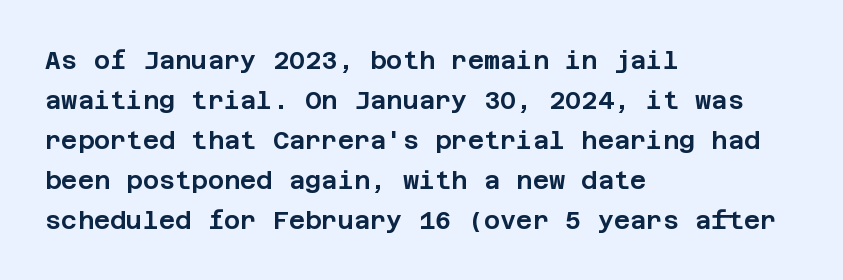
Q: Is the text italic (slanted)? A: No, it is upright.
Q: Is the text underlined? A: No.
Q: How is the paragraph aligned? A: Left-aligned.
Q: Is the spacing between letters normal or unusually wide? A: Normal.
Q: Is the spacing between lines tight, normal or loose? A: Normal.
